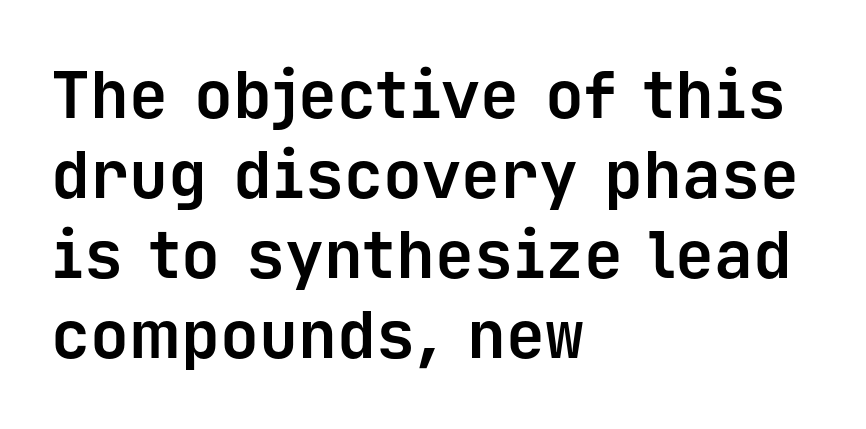
The specimen omits any rule beneath the text block's lines. Plenty of ink on the page — the face is bold. This sample uses plain, unmodified letter spacing. Posture: vertical. A classic flush-left, rag-right setting is used for this passage. Serif or sans? Sans — the stroke terminals are bare.
